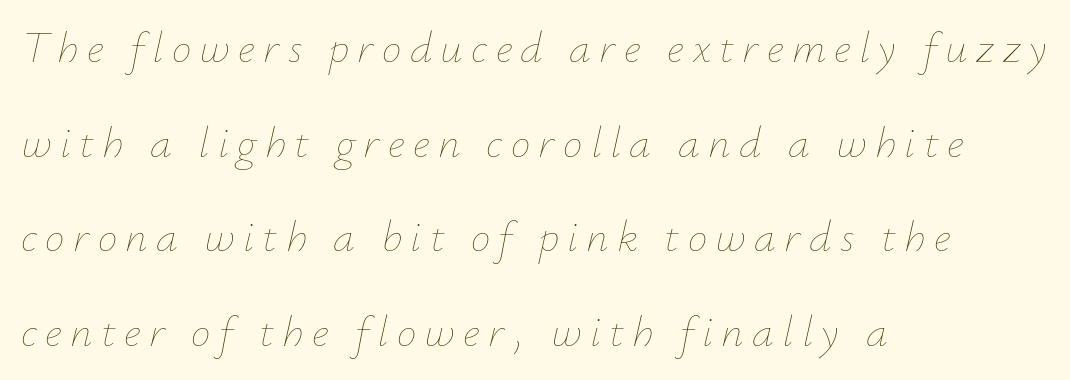
Q: Is the text bold? A: No.
Q: Is the text italic (slanted)? A: Yes, it leans right by about 12 degrees.
Q: Is the text underlined? A: No.
Q: How is the paragraph aligned? A: Left-aligned.
Q: Is the spacing between lines tight, normal or loose? A: Loose.
Q: Width (condensed, normal, or wide)? A: Normal.
Q: Stroke contrast? A: Low.
Q: x-height? A: Small.
Q: Monospaced? A: No.
